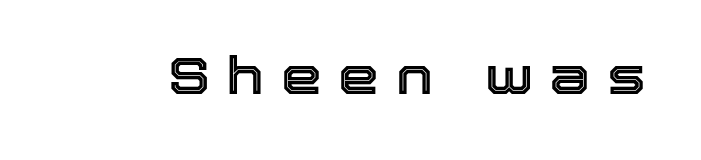
Q: Is the text italic (slanted)? A: No, it is upright.
Q: Is the text underlined? A: No.
Q: Is the spacing between letters normal or unusually wide? A: Unusually wide.
Q: Width (condensed, normal, or wide)? A: Normal.
Q: x-height? A: Medium.
Q: Monospaced? A: No.
